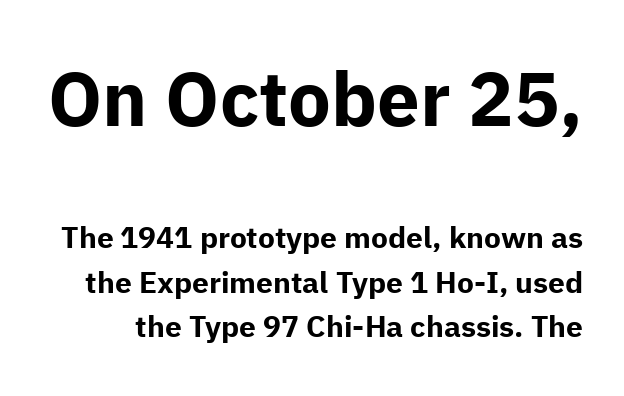
Q: Is the text bold? A: Yes.
Q: Is the text italic (slanted)? A: No, it is upright.
Q: Is the typeface a serif or a sans-serif typeface? A: Sans-serif.
Q: Is the text underlined? A: No.
Q: Is the spacing between letters normal or unusually wide? A: Normal.
Q: Is the spacing between lines tight, normal or loose? A: Normal.
Q: Which block of text is set in a larger size, the first (top) or the second (bottom)? A: The first (top) one.
Q: Width (condensed, normal, or wide)? A: Normal.
Q: Stroke contrast? A: Low.
Q: x-height? A: Medium.
Q: Monospaced? A: No.
